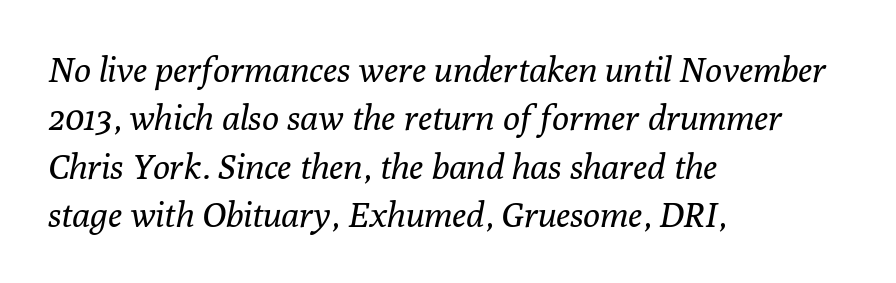
Q: Is the text bold? A: No.
Q: Is the text italic (slanted)? A: Yes, it leans right by about 10 degrees.
Q: Is the typeface a serif or a sans-serif typeface? A: Serif.
Q: Is the text underlined? A: No.
Q: How is the paragraph aligned? A: Left-aligned.
Q: Is the spacing between letters normal or unusually wide? A: Normal.
Q: Is the spacing between lines tight, normal or loose? A: Normal.
Q: Width (condensed, normal, or wide)? A: Normal.
Q: Stroke contrast? A: Low.
Q: x-height? A: Medium.
Q: Monospaced? A: No.
